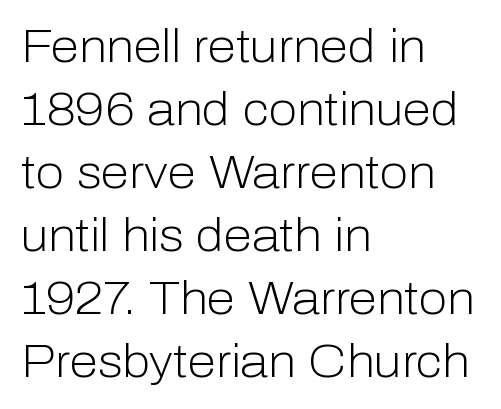
The image shows 46 px light sans-serif type, upright; set left-aligned, normal line spacing (1.37x), normal letter spacing, not underlined; low stroke contrast and a medium x-height.
